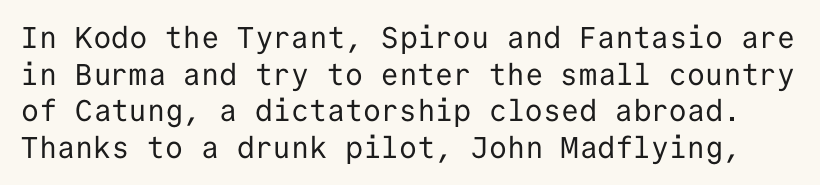
Q: Is the text bold? A: No.
Q: Is the text italic (slanted)? A: No, it is upright.
Q: Is the typeface a serif or a sans-serif typeface? A: Sans-serif.
Q: Is the text underlined? A: No.
Q: Is the spacing between letters normal or unusually wide? A: Normal.
Q: Width (condensed, normal, or wide)? A: Normal.
Q: Stroke contrast? A: Low.
Q: x-height? A: Medium.
Q: Monospaced? A: Yes.
